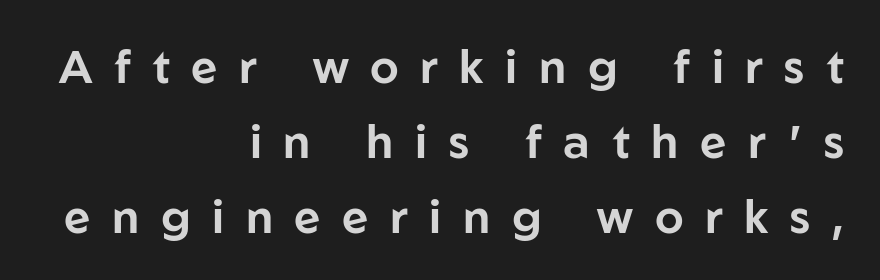
{"serif": "no", "italic": "no", "width": "normal", "stroke_contrast": "low", "x_height": "medium", "monospaced": "no", "underline": "no", "align": "right", "line_spacing": "normal", "line_spacing_ratio": 1.63, "letter_spacing": "wide", "letter_spacing_em": 0.47, "glyph_px": 46}
